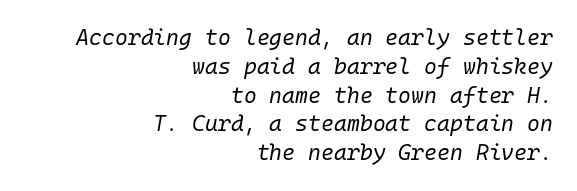
The image shows 22 px text type, italic (leaning right); set right-aligned, normal line spacing (1.31x), normal letter spacing, not underlined.
